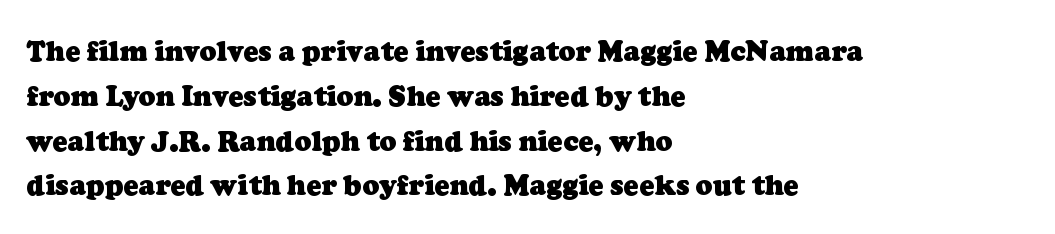
Q: Is the text bold? A: Yes.
Q: Is the typeface a serif or a sans-serif typeface? A: Serif.
Q: Is the text underlined? A: No.
Q: How is the paragraph aligned? A: Left-aligned.
Q: Is the spacing between letters normal or unusually wide? A: Normal.
Q: Is the spacing between lines tight, normal or loose? A: Normal.
Q: Width (condensed, normal, or wide)? A: Normal.
Q: Stroke contrast? A: Low.
Q: x-height? A: Medium.
Q: Monospaced? A: No.
